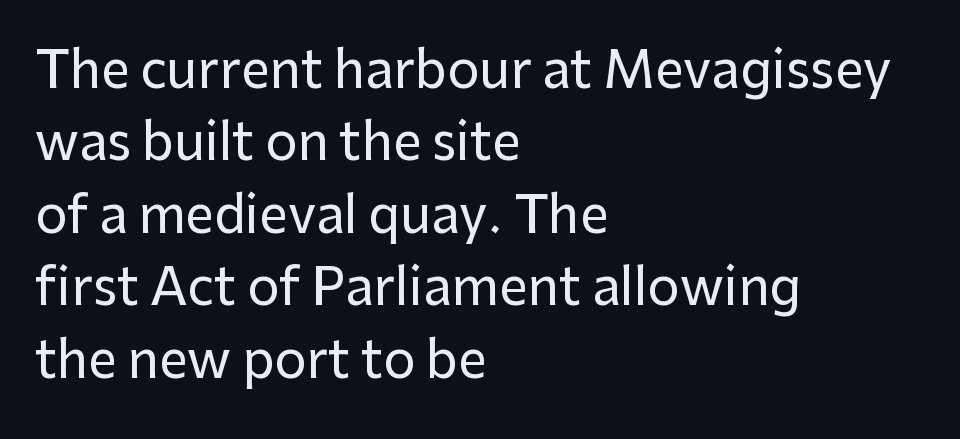
This is sans-serif lettering, the kind often seen on screens and signage. Do the characters align in a grid? No, the font is proportional. Students, observe: this is what conventionally led text looks like. Check under the words: just untouched page.
